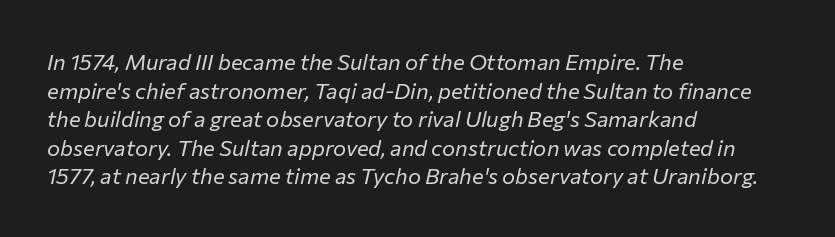
Notice how the stems are inclined rather than vertical — that's the hallmark of italics. How would I describe the line gaps? Plain and ordinary. A quiet, ordinary-to-light weight characterises the typeface. Descender tails drop into unmarked territory. Inter-character spacing is left at the font's built-in metrics. The rendering anchors every line to the left-hand side.
